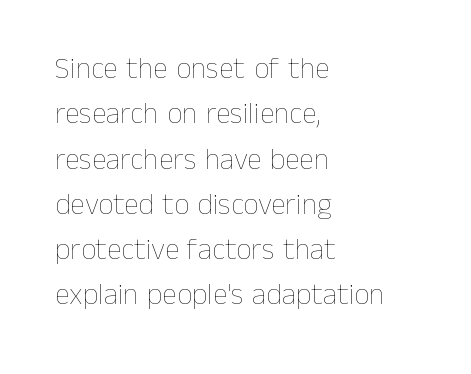
Q: Is the text bold? A: No.
Q: Is the text italic (slanted)? A: No, it is upright.
Q: Is the text underlined? A: No.
Q: How is the paragraph aligned? A: Left-aligned.
Q: Is the spacing between letters normal or unusually wide? A: Normal.
Q: Is the spacing between lines tight, normal or loose? A: Normal.
Q: Width (condensed, normal, or wide)? A: Normal.
Q: Stroke contrast? A: Low.
Q: x-height? A: Medium.
Q: Monospaced? A: No.
